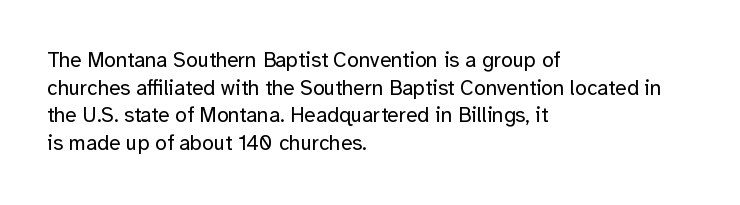
The image shows 21 px text type, upright; set left-aligned, normal line spacing (1.32x), normal letter spacing, not underlined.
